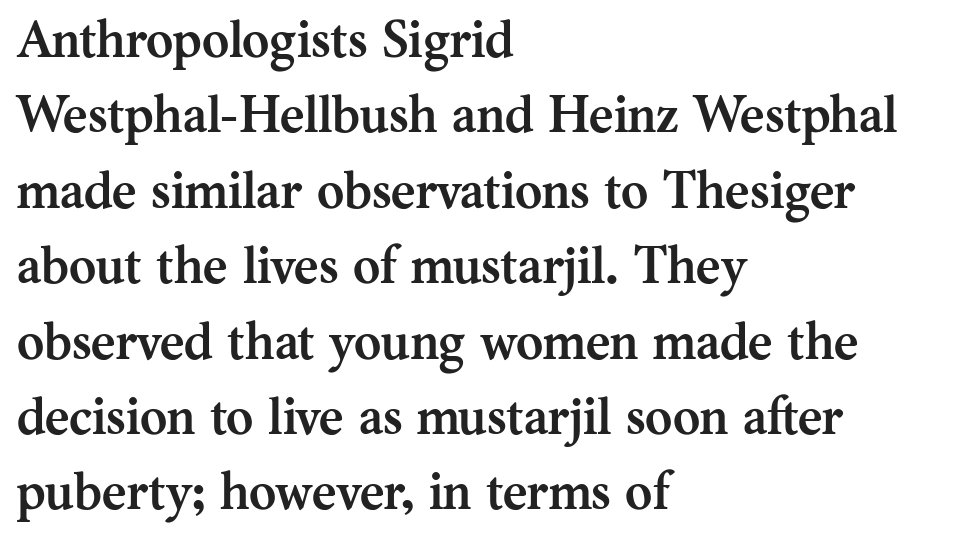
{"serif": "yes", "italic": "no", "bold": "yes", "weight": "semibold", "width": "normal", "stroke_contrast": "medium", "x_height": "medium", "monospaced": "no", "underline": "no", "align": "left", "line_spacing": "normal", "line_spacing_ratio": 1.45, "letter_spacing": "normal", "letter_spacing_em": 0.0, "glyph_px": 52}
